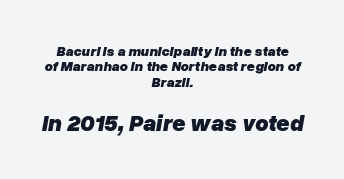
{"italic": "yes", "lean": "right", "slant_degrees": 10, "bold": "yes", "underline": "no", "align": "center", "line_spacing": "tight", "line_spacing_ratio": 1.1, "letter_spacing": "normal", "letter_spacing_em": 0.0, "larger_block": "second", "size_ratio": 1.64, "glyph_px": 23}
